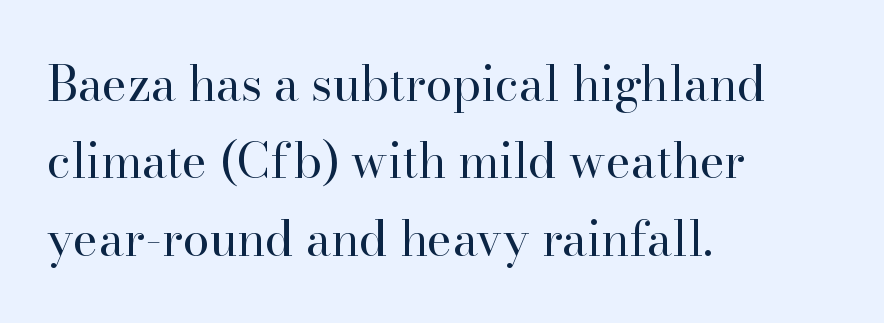
Q: Is the text bold? A: No.
Q: Is the text italic (slanted)? A: No, it is upright.
Q: Is the typeface a serif or a sans-serif typeface? A: Serif.
Q: Is the text underlined? A: No.
Q: How is the paragraph aligned? A: Left-aligned.
Q: Is the spacing between letters normal or unusually wide? A: Normal.
Q: Is the spacing between lines tight, normal or loose? A: Normal.
Q: Width (condensed, normal, or wide)? A: Normal.
Q: Stroke contrast? A: High.
Q: x-height? A: Small.
Q: Monospaced? A: No.
